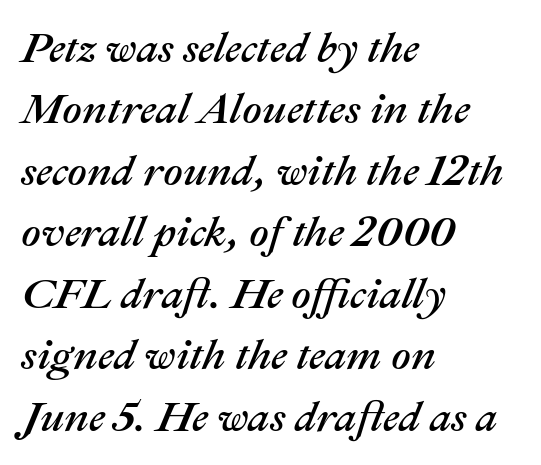
Q: Is the text italic (slanted)? A: Yes, it leans right by about 22 degrees.
Q: Is the text underlined? A: No.
Q: How is the paragraph aligned? A: Left-aligned.
Q: Is the spacing between letters normal or unusually wide? A: Normal.
Q: Is the spacing between lines tight, normal or loose? A: Normal.
Q: Width (condensed, normal, or wide)? A: Normal.
Q: Stroke contrast? A: Medium.
Q: x-height? A: Medium.
Q: Monospaced? A: No.
